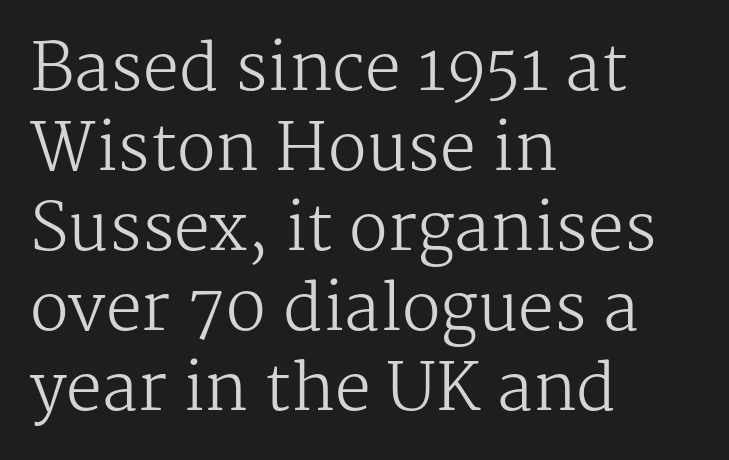
The image shows 64 px regular-weight serif type, upright; set left-aligned, normal line spacing (1.25x), normal letter spacing, not underlined; medium stroke contrast and a medium x-height.
